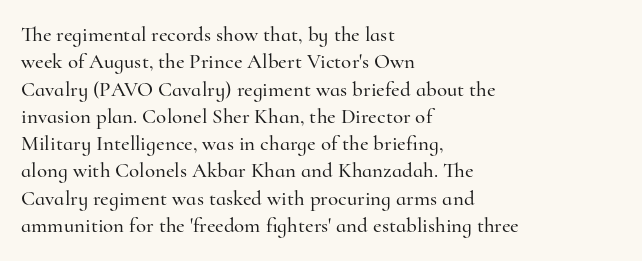
The image shows 21 px text type, upright; set left-aligned, normal line spacing (1.3x), normal letter spacing, not underlined.
